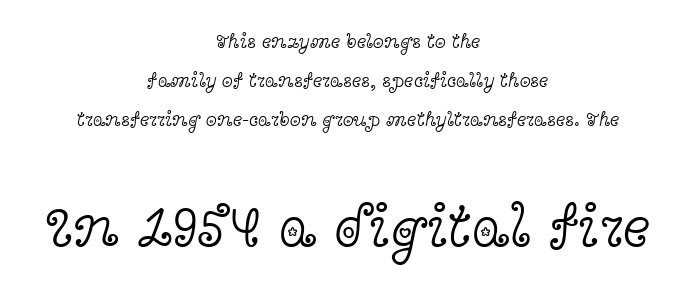
Words appear dense and cohesive because spacing is normal. Line starts and ends both wander, symmetrically. Unbolded letterforms with no extra heft. Rows of type keep a wide berth in the vertical direction. I'd call this a serif setting — the letters wear small feet.
